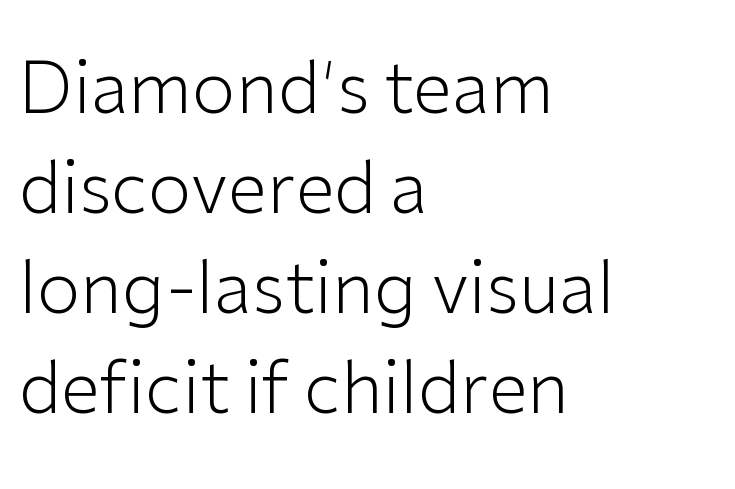
{"serif": "no", "italic": "no", "bold": "no", "weight": "light", "width": "normal", "stroke_contrast": "low", "x_height": "medium", "monospaced": "no", "underline": "no", "align": "left", "line_spacing": "normal", "line_spacing_ratio": 1.41, "letter_spacing": "normal", "letter_spacing_em": 0.0, "glyph_px": 71}
